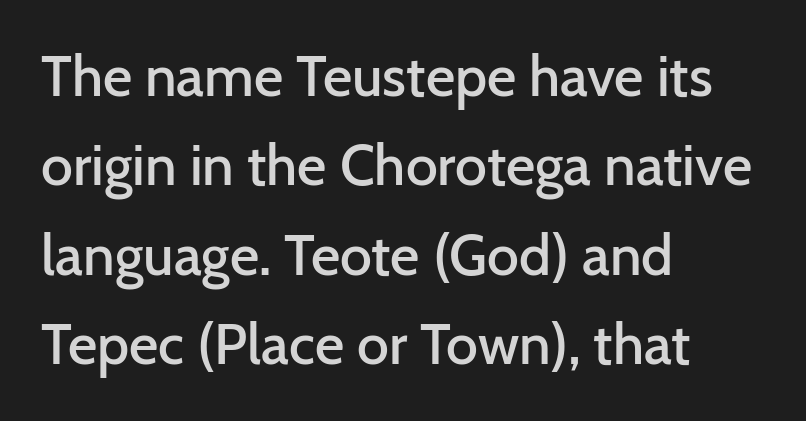
Q: Is the text bold? A: Semi-bold.
Q: Is the text italic (slanted)? A: No, it is upright.
Q: Is the typeface a serif or a sans-serif typeface? A: Sans-serif.
Q: Is the text underlined? A: No.
Q: How is the paragraph aligned? A: Left-aligned.
Q: Is the spacing between letters normal or unusually wide? A: Normal.
Q: Is the spacing between lines tight, normal or loose? A: Normal.
Q: Width (condensed, normal, or wide)? A: Normal.
Q: Stroke contrast? A: Low.
Q: x-height? A: Medium.
Q: Monospaced? A: No.
